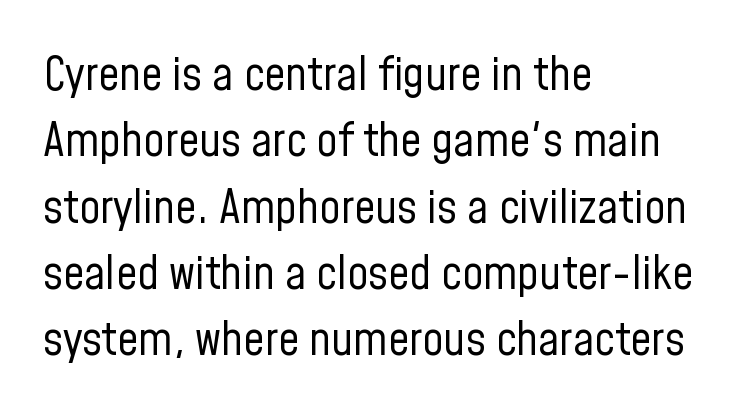
Is the type heavy? It reads as light-to-regular instead. A typesetter would call this leading conventional body-copy spacing. Typographically, this falls in the sans-serif category. A typesetter would call this proportional, since set widths differ per character. Rule under the text: the space is simply empty. The compositor pushed each line to the left boundary.
